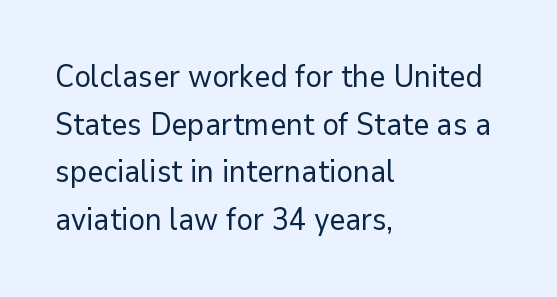
The image shows 31 px regular-weight sans-serif type, upright; set left-aligned, normal line spacing (1.54x), normal letter spacing, not underlined; low stroke contrast and a medium x-height.
